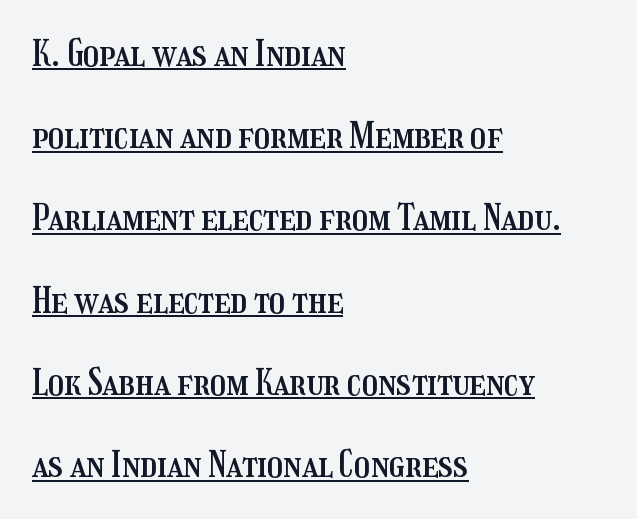
The image shows 35 px condensed type, upright; set left-aligned, loose line spacing (2.35x), normal letter spacing, underlined; medium stroke contrast and a medium x-height.
